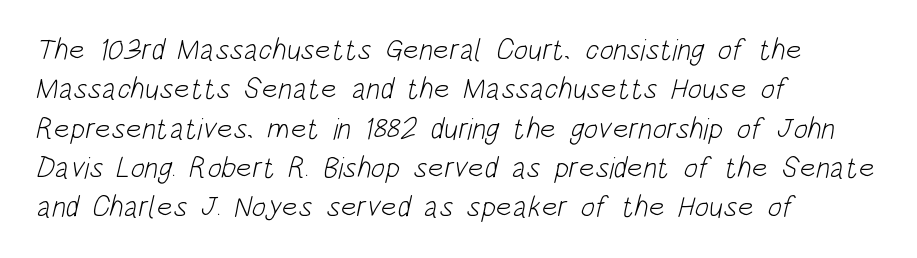
You could not count columns in this text — the font is proportionally spaced. Evenly set lines give the paragraph a standard silhouette. Vertical stems look standard width or narrower in stroke. Note: no serifs on the glyphs.
